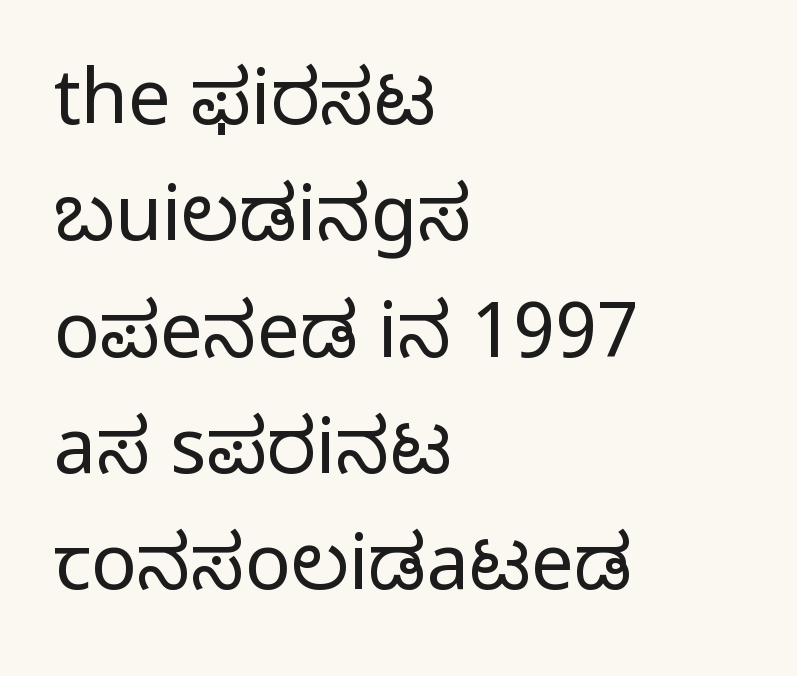
Q: Is the text bold? A: No.
Q: Is the text italic (slanted)? A: No, it is upright.
Q: Is the typeface a serif or a sans-serif typeface? A: Sans-serif.
Q: Is the text underlined? A: No.
Q: How is the paragraph aligned? A: Left-aligned.
Q: Is the spacing between letters normal or unusually wide? A: Normal.
Q: Is the spacing between lines tight, normal or loose? A: Normal.
Q: Width (condensed, normal, or wide)? A: Normal.
Q: Stroke contrast? A: Low.
Q: x-height? A: Medium.
Q: Monospaced? A: No.
